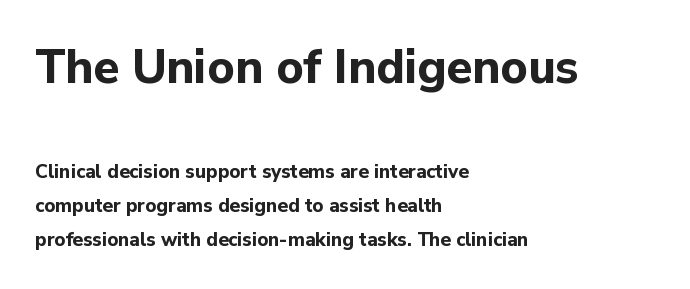
The image shows 47 px bold sans-serif type, upright; set left-aligned, line spacing 1.81x, normal letter spacing, not underlined; the first (top) block is 2.47x larger; low stroke contrast and a medium x-height.
